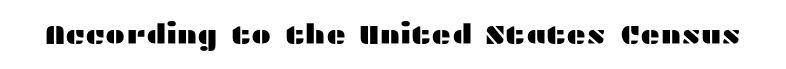
{"italic": "no", "underline": "no", "letter_spacing": "normal", "letter_spacing_em": 0.0, "glyph_px": 27}
